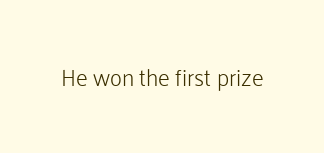
The image shows 23 px text type, upright; set normal letter spacing, not underlined.
